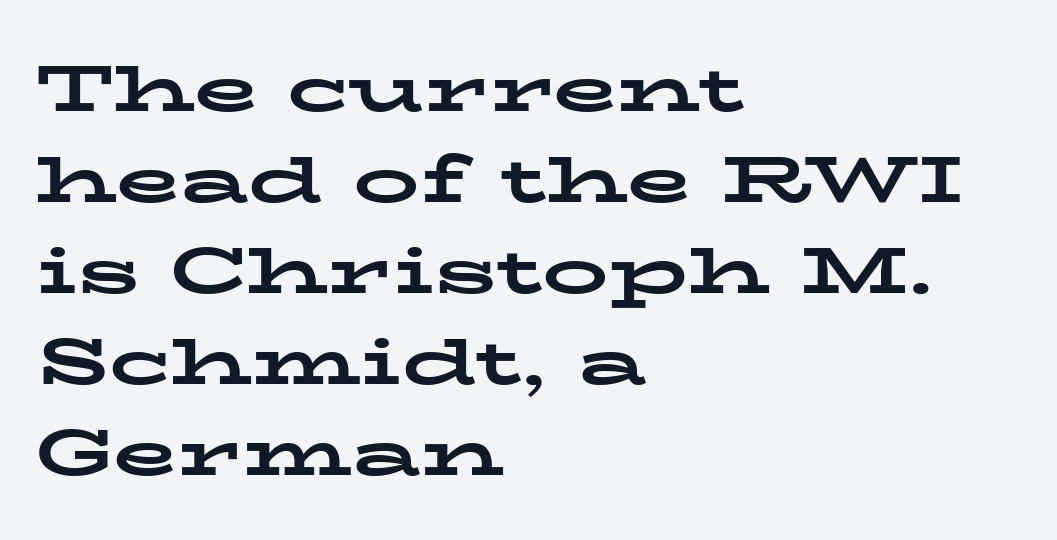
The image shows 66 px bold, wide serif type, upright; set left-aligned, normal line spacing (1.38x), normal letter spacing, not underlined; low stroke contrast and a medium x-height.
